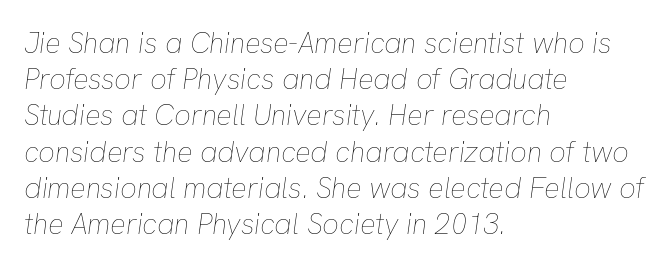
{"italic": "yes", "lean": "right", "slant_degrees": 8, "bold": "no", "weight": "thin", "width": "normal", "stroke_contrast": "low", "x_height": "medium", "monospaced": "no", "underline": "no", "align": "left", "line_spacing": "normal", "line_spacing_ratio": 1.25, "letter_spacing": "normal", "letter_spacing_em": 0.0, "glyph_px": 29}
